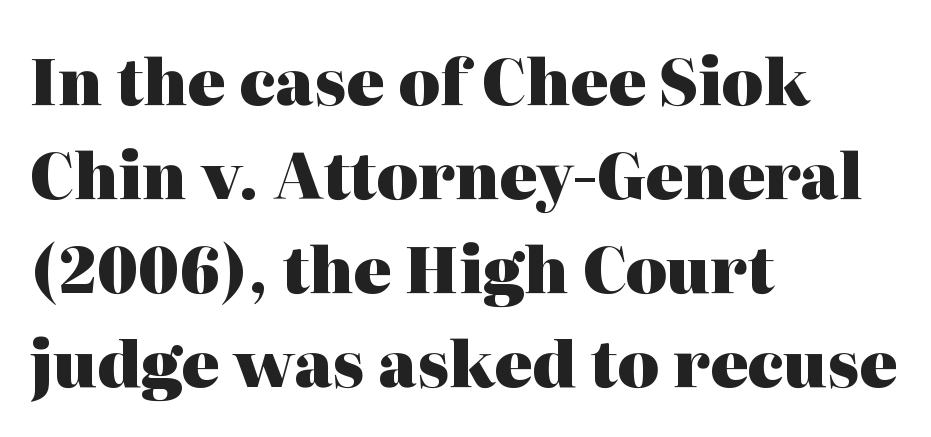
Q: Is the text bold? A: Yes.
Q: Is the text italic (slanted)? A: No, it is upright.
Q: Is the typeface a serif or a sans-serif typeface? A: Serif.
Q: Is the text underlined? A: No.
Q: How is the paragraph aligned? A: Left-aligned.
Q: Is the spacing between letters normal or unusually wide? A: Normal.
Q: Is the spacing between lines tight, normal or loose? A: Normal.
Q: Width (condensed, normal, or wide)? A: Normal.
Q: Stroke contrast? A: High.
Q: x-height? A: Medium.
Q: Monospaced? A: No.
